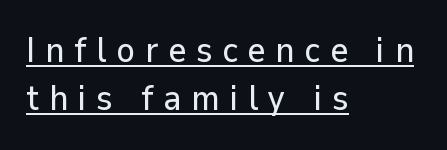
The image shows 35 px sans-serif type, upright; set left-aligned, normal line spacing (1.38x), unusually wide letter spacing (+0.28 em), underlined; low stroke contrast and a medium x-height.
